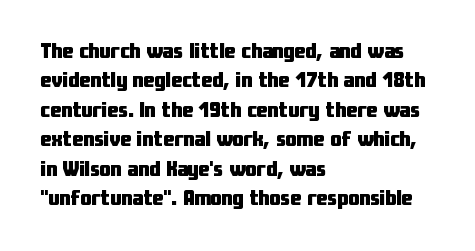
{"italic": "no", "bold": "yes", "underline": "no", "align": "left", "line_spacing": "normal", "line_spacing_ratio": 1.34, "letter_spacing": "normal", "letter_spacing_em": 0.0, "glyph_px": 22}
